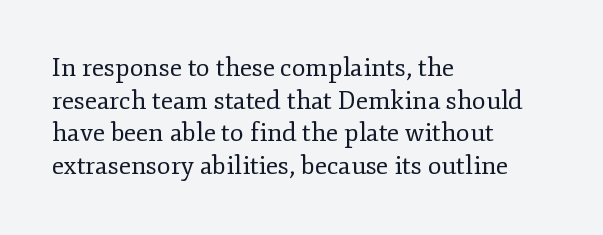
Q: Is the text bold? A: No.
Q: Is the text italic (slanted)? A: No, it is upright.
Q: Is the text underlined? A: No.
Q: How is the paragraph aligned? A: Left-aligned.
Q: Is the spacing between letters normal or unusually wide? A: Normal.
Q: Is the spacing between lines tight, normal or loose? A: Normal.
